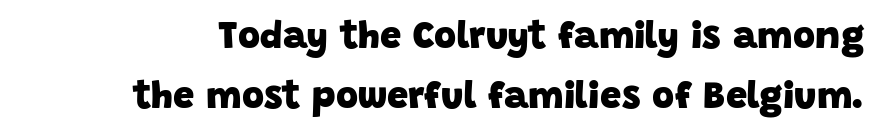
Q: Is the text bold? A: Yes.
Q: Is the typeface a serif or a sans-serif typeface? A: Sans-serif.
Q: Is the text underlined? A: No.
Q: Is the spacing between letters normal or unusually wide? A: Normal.
Q: Is the spacing between lines tight, normal or loose? A: Normal.
Q: Width (condensed, normal, or wide)? A: Normal.
Q: Stroke contrast? A: Low.
Q: x-height? A: Large.
Q: Monospaced? A: No.
